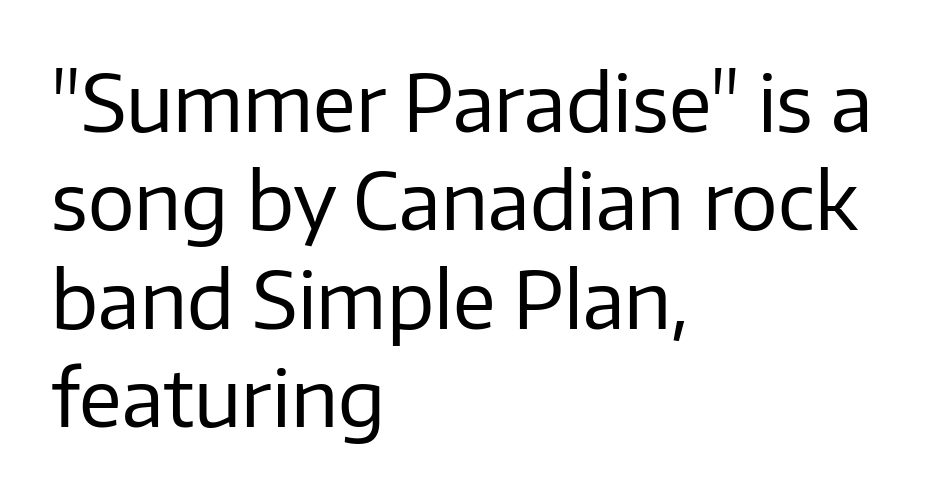
{"serif": "no", "italic": "no", "bold": "no", "weight": "regular", "width": "normal", "stroke_contrast": "low", "x_height": "medium", "monospaced": "no", "underline": "no", "align": "left", "line_spacing": "normal", "line_spacing_ratio": 1.26, "letter_spacing": "normal", "letter_spacing_em": 0.0, "glyph_px": 78}
